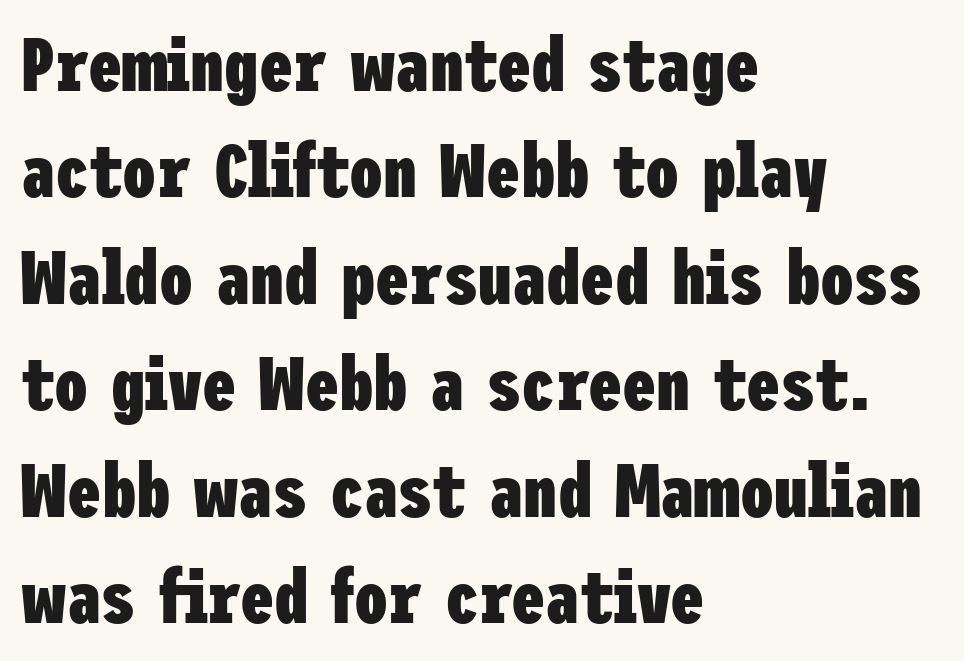
Q: Is the text bold? A: Yes.
Q: Is the text italic (slanted)? A: No, it is upright.
Q: Is the typeface a serif or a sans-serif typeface? A: Sans-serif.
Q: Is the text underlined? A: No.
Q: How is the paragraph aligned? A: Left-aligned.
Q: Is the spacing between letters normal or unusually wide? A: Normal.
Q: Is the spacing between lines tight, normal or loose? A: Normal.
Q: Width (condensed, normal, or wide)? A: Condensed.
Q: Stroke contrast? A: Low.
Q: x-height? A: Medium.
